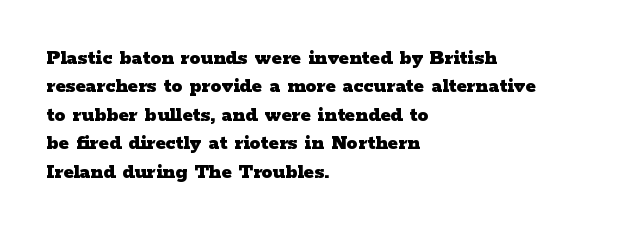
The image shows 22 px bold type, upright; set left-aligned, normal line spacing (1.29x), normal letter spacing, not underlined.
